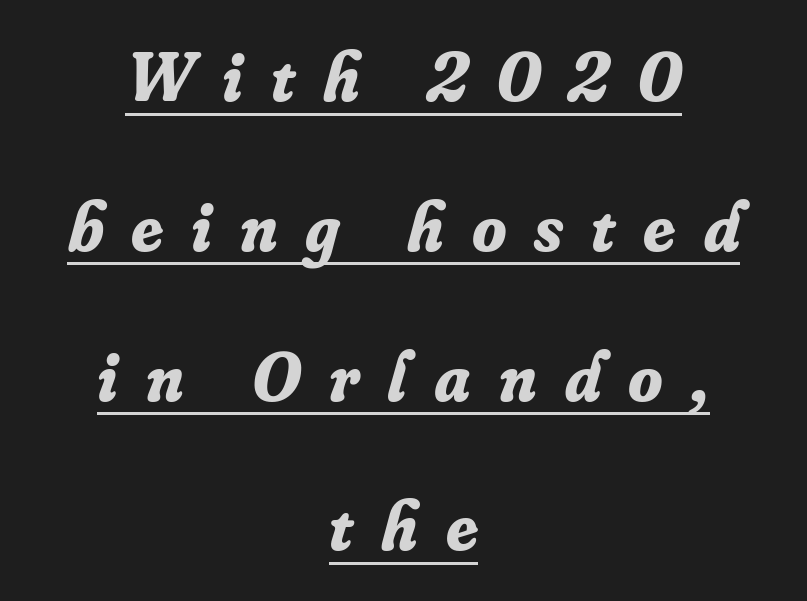
Here the glyphs are tracked loosely, breaking word shapes into spaced letters. Note the varied advance widths — an 'i' is clearly narrower than an 'm'. In designer terms, the underline attribute is active on this setting. Both edges are ragged and mirror each other, which tells us the setting is centered.
